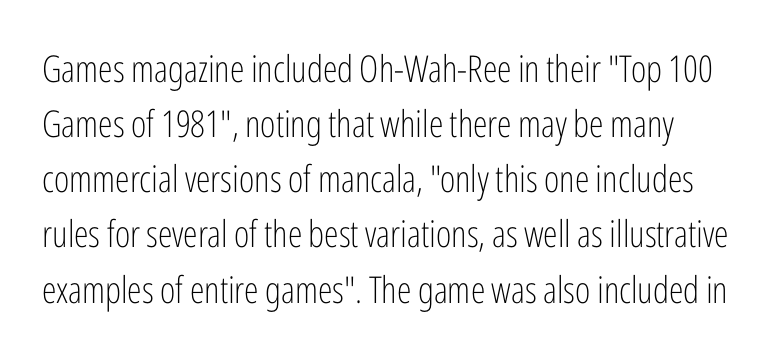
Character widths vary here, with narrow letters taking less room than wide ones. Notice how descenders clear the ascenders below comfortably — that's standard leading. Is the stroke heavy? The answer is a plain regular-or-lighter. This sample uses plain, unmodified letter spacing.
